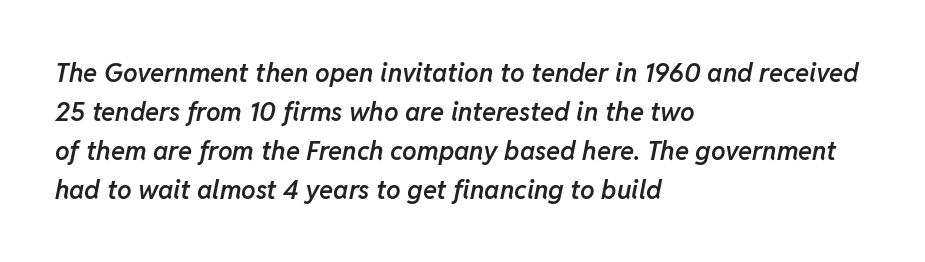
The image shows 26 px text type, italic (leaning right); set left-aligned, normal line spacing (1.5x), normal letter spacing, not underlined.
